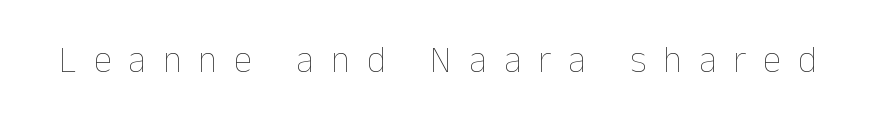
{"italic": "no", "bold": "no", "weight": "thin", "width": "normal", "stroke_contrast": "low", "x_height": "medium", "monospaced": "no", "underline": "no", "letter_spacing": "wide", "letter_spacing_em": 0.46, "glyph_px": 37}
